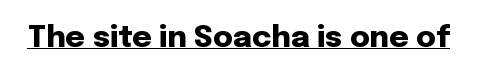
The image shows 30 px heavy sans-serif type, upright; set normal letter spacing, underlined; low stroke contrast and a medium x-height.
